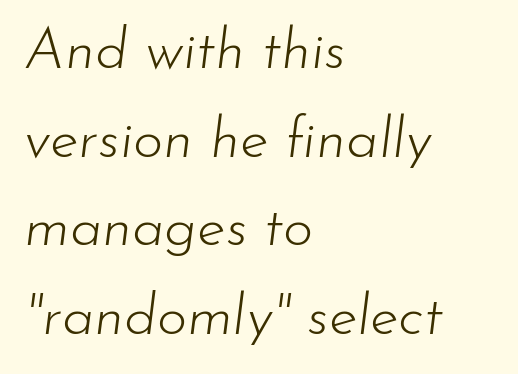
{"italic": "yes", "lean": "right", "slant_degrees": 7, "bold": "no", "weight": "light", "width": "normal", "stroke_contrast": "low", "x_height": "small", "monospaced": "no", "underline": "no", "align": "left", "line_spacing": "normal", "line_spacing_ratio": 1.53, "letter_spacing": "normal", "letter_spacing_em": 0.0, "glyph_px": 58}
